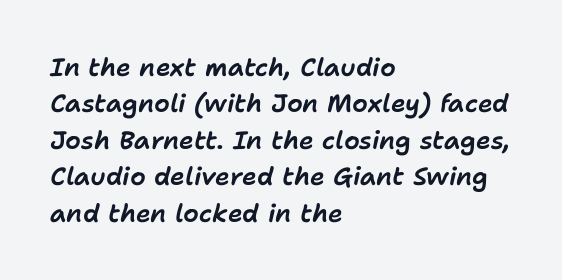
The image shows 25 px text type, italic (leaning right); set left-aligned, normal line spacing (1.46x), normal letter spacing, not underlined.
